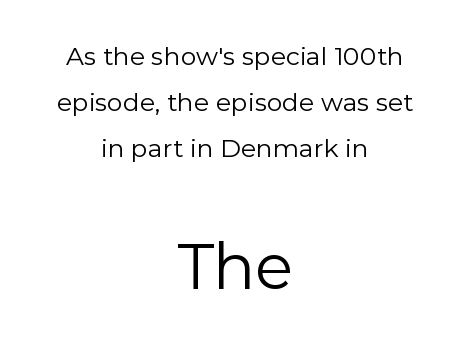
The image shows 63 px regular-weight sans-serif type, upright; set centered, line spacing 1.84x, normal letter spacing, not underlined; the second (bottom) block is 2.52x larger; low stroke contrast and a medium x-height.
